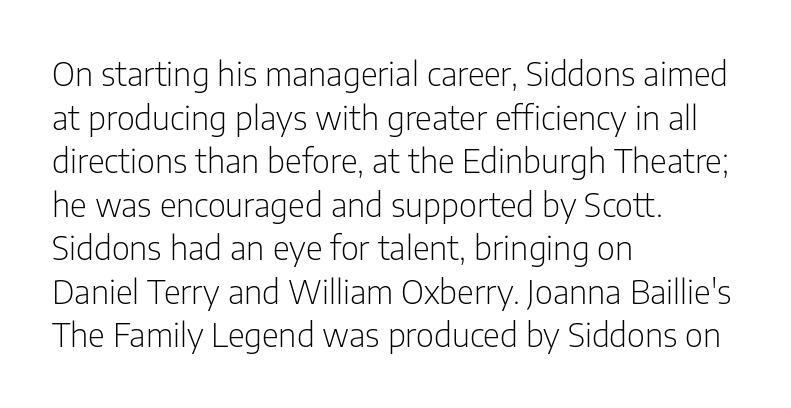
Do the characters align in a grid? No, the font is proportional. Summary of weight: not heavy and not bold. Style check: upright. In terms of letterspacing, this is plain default setting. No feet cap the strokes, marking this as sans-serif type. This sample keeps an unexceptional amount of space between lines.
